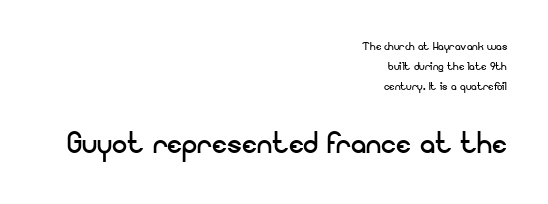
The designer left line spacing at the default. The passage shown is typeset with a sans-serif family. Is this a heavy cut? Hardly; it is regular or lighter. A typesetter would call this zero additional tracking. Of the two passages, the one underneath uses the larger point size.
